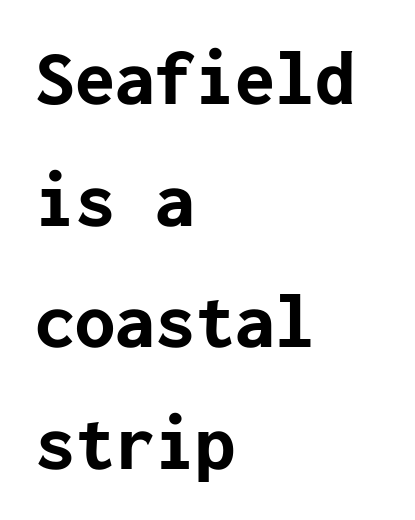
{"serif": "no", "italic": "no", "bold": "yes", "weight": "bold", "width": "normal", "stroke_contrast": "low", "x_height": "medium", "underline": "no", "align": "left", "line_spacing": "normal", "line_spacing_ratio": 1.52, "letter_spacing": "normal", "letter_spacing_em": 0.0, "glyph_px": 80}
